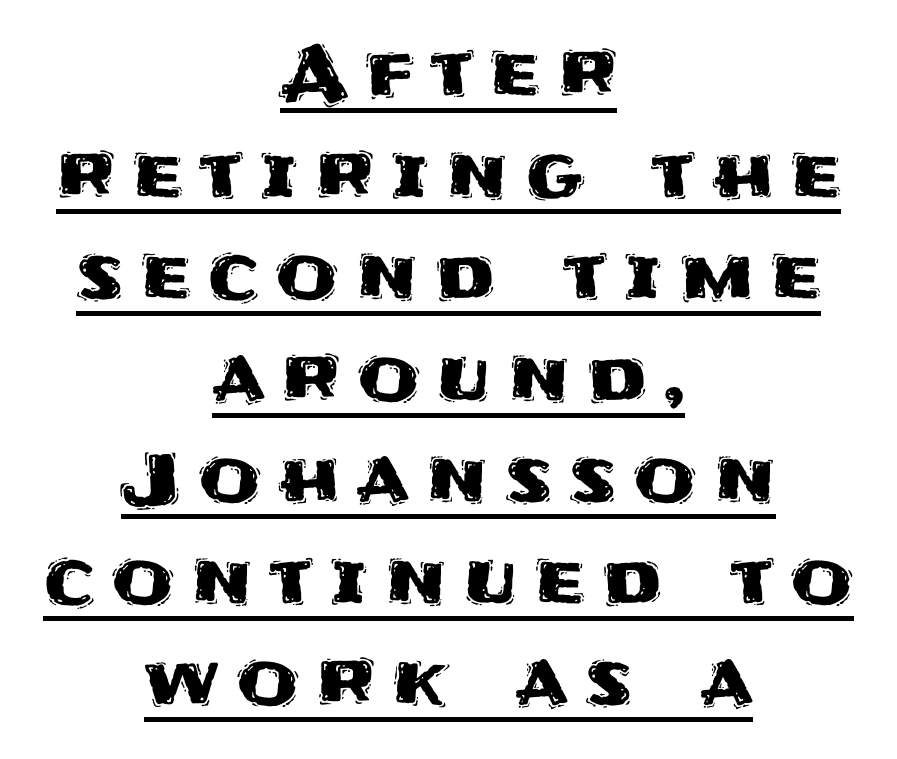
Q: Is the text italic (slanted)? A: No, it is upright.
Q: Is the typeface a serif or a sans-serif typeface? A: Sans-serif.
Q: Is the text underlined? A: Yes.
Q: How is the paragraph aligned? A: Centered.
Q: Is the spacing between letters normal or unusually wide? A: Unusually wide.
Q: Is the spacing between lines tight, normal or loose? A: Normal.
Q: Width (condensed, normal, or wide)? A: Normal.
Q: Stroke contrast? A: Medium.
Q: x-height? A: Large.
Q: Monospaced? A: No.
